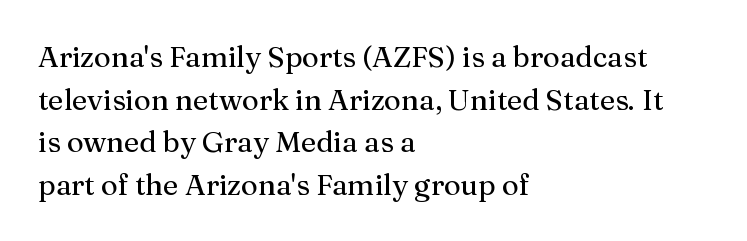
Q: Is the text italic (slanted)? A: No, it is upright.
Q: Is the typeface a serif or a sans-serif typeface? A: Serif.
Q: Is the text underlined? A: No.
Q: How is the paragraph aligned? A: Left-aligned.
Q: Is the spacing between letters normal or unusually wide? A: Normal.
Q: Is the spacing between lines tight, normal or loose? A: Normal.
Q: Width (condensed, normal, or wide)? A: Normal.
Q: Stroke contrast? A: Medium.
Q: x-height? A: Medium.
Q: Monospaced? A: No.
